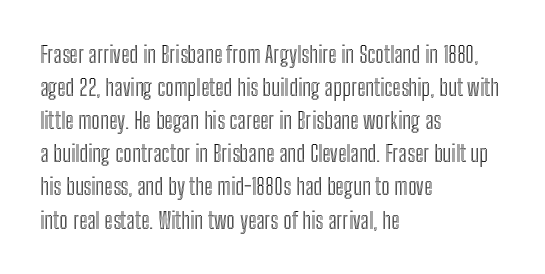
{"italic": "no", "underline": "no", "align": "left", "line_spacing": "normal", "line_spacing_ratio": 1.44, "letter_spacing": "normal", "letter_spacing_em": 0.0, "glyph_px": 23}
